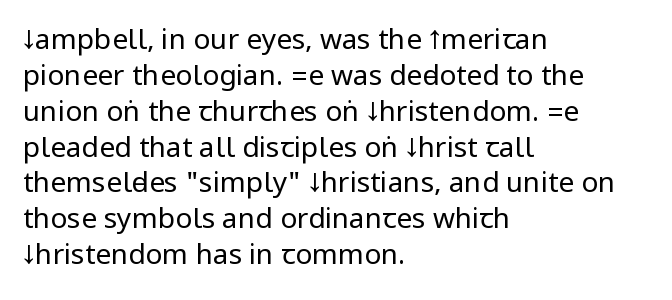
{"serif": "no", "italic": "no", "bold": "no", "weight": "regular", "width": "condensed", "stroke_contrast": "low", "underline": "no", "align": "left", "line_spacing": "normal", "line_spacing_ratio": 1.28, "letter_spacing": "normal", "letter_spacing_em": 0.0, "glyph_px": 28}
